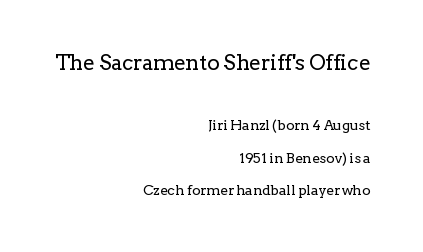
The image shows 21 px text type, upright; set right-aligned, loose line spacing (2.31x), normal letter spacing, not underlined; the first (top) block is 1.5x larger.
